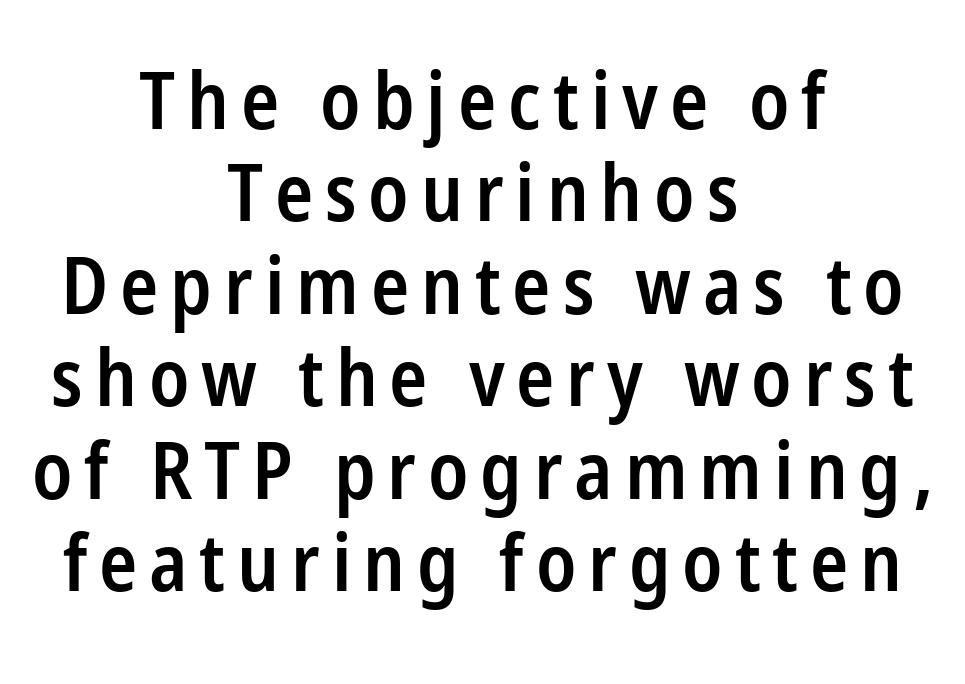
Q: Is the text bold? A: Semi-bold.
Q: Is the text italic (slanted)? A: No, it is upright.
Q: Is the typeface a serif or a sans-serif typeface? A: Sans-serif.
Q: Is the text underlined? A: No.
Q: How is the paragraph aligned? A: Centered.
Q: Width (condensed, normal, or wide)? A: Condensed.
Q: Stroke contrast? A: Low.
Q: x-height? A: Medium.
Q: Monospaced? A: No.
